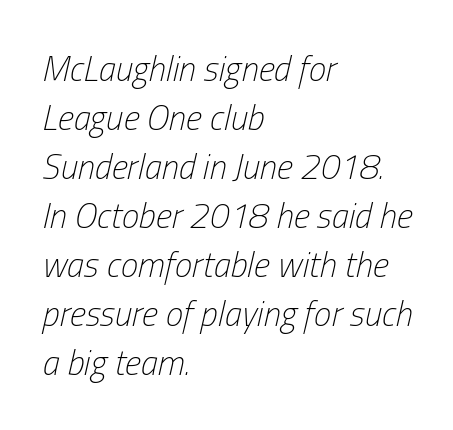
Q: Is the text bold? A: No.
Q: Is the text italic (slanted)? A: Yes, it leans right by about 13 degrees.
Q: Is the text underlined? A: No.
Q: How is the paragraph aligned? A: Left-aligned.
Q: Is the spacing between letters normal or unusually wide? A: Normal.
Q: Is the spacing between lines tight, normal or loose? A: Normal.
Q: Width (condensed, normal, or wide)? A: Condensed.
Q: Stroke contrast? A: Low.
Q: x-height? A: Medium.
Q: Monospaced? A: No.
